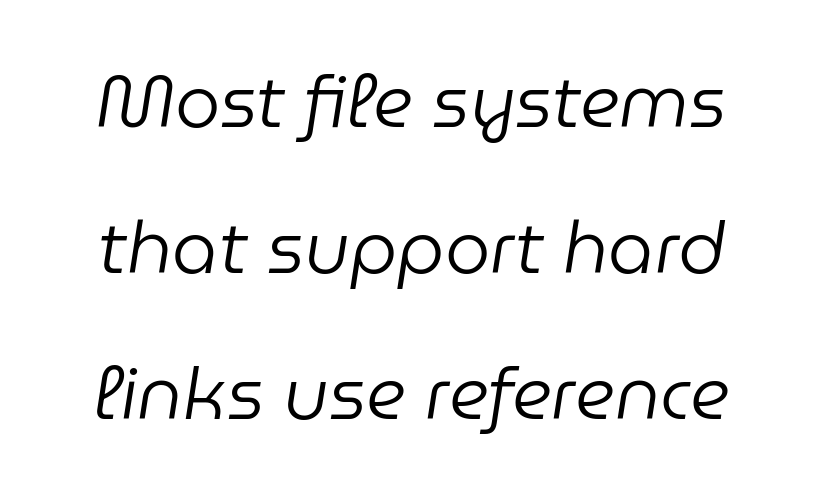
Q: Is the text bold? A: No.
Q: Is the text italic (slanted)? A: Yes, it leans right by about 9 degrees.
Q: Is the text underlined? A: No.
Q: Is the spacing between letters normal or unusually wide? A: Normal.
Q: Is the spacing between lines tight, normal or loose? A: Loose.
Q: Width (condensed, normal, or wide)? A: Normal.
Q: Stroke contrast? A: Low.
Q: x-height? A: Medium.
Q: Monospaced? A: No.
